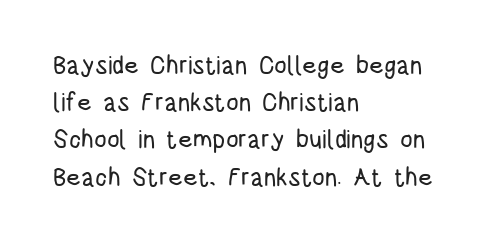
The image shows 25 px text type, upright; set left-aligned, normal line spacing (1.49x), normal letter spacing, not underlined.
